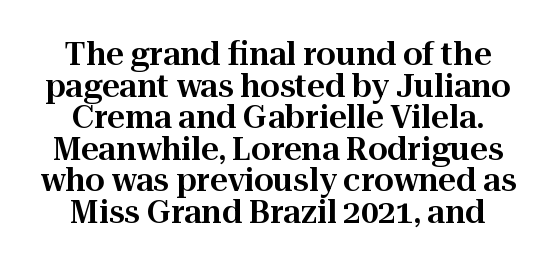
These lines were composed using upright roman letters. Words float on clear page, feet unadorned. The letters carry serifs — small finishing strokes at the ends of their stems. Baseline-to-baseline distance is barely more than the letter height.
